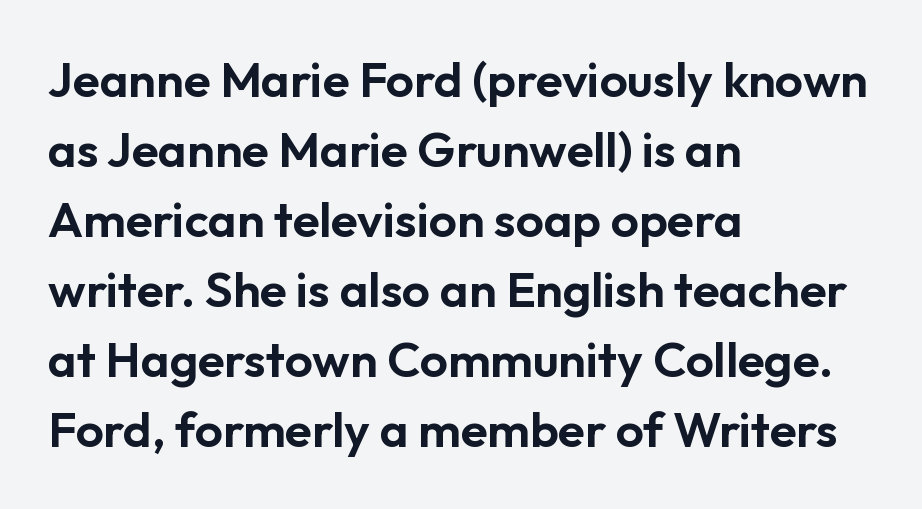
A typesetter would call this leading conventional body-copy spacing. The font's upright variant was chosen for this text. The letters advance in unequal steps, a hallmark of proportional type. Is the block centered? No — it sits flush against the left margin. No extra tracking has been applied to these lines. The gap between lines stays unmarked.
